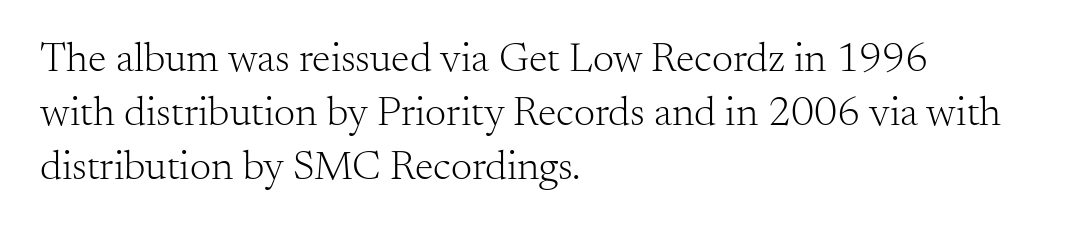
Q: Is the text bold? A: No.
Q: Is the text italic (slanted)? A: No, it is upright.
Q: Is the typeface a serif or a sans-serif typeface? A: Serif.
Q: Is the text underlined? A: No.
Q: How is the paragraph aligned? A: Left-aligned.
Q: Is the spacing between letters normal or unusually wide? A: Normal.
Q: Is the spacing between lines tight, normal or loose? A: Normal.
Q: Width (condensed, normal, or wide)? A: Normal.
Q: Stroke contrast? A: Medium.
Q: x-height? A: Small.
Q: Monospaced? A: No.
